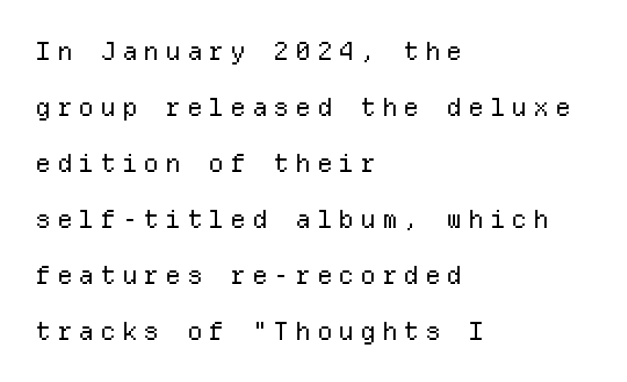
Observe the wide spacing: letters keep a clear distance from each other. Anything drawn beneath the words? Only blank space. These lines stack with their left ends in a neat column. Style check: upright. Regarding leading, the lines here are spaced well apart. The strokes carry an ordinary text weight at most.
